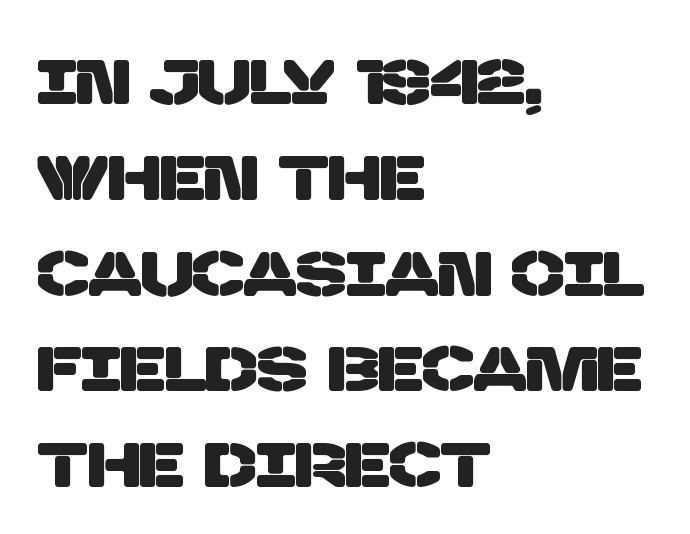
Q: Is the typeface a serif or a sans-serif typeface? A: Sans-serif.
Q: Is the text underlined? A: No.
Q: How is the paragraph aligned? A: Left-aligned.
Q: Is the spacing between letters normal or unusually wide? A: Normal.
Q: Is the spacing between lines tight, normal or loose? A: Normal.
Q: Width (condensed, normal, or wide)? A: Normal.
Q: Stroke contrast? A: Low.
Q: x-height? A: Large.
Q: Monospaced? A: No.
